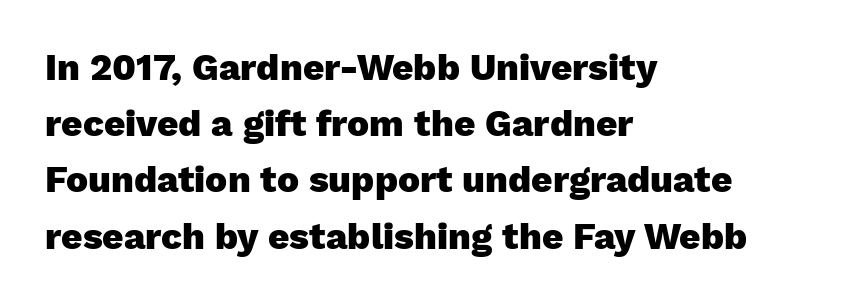
Q: Is the text bold? A: Yes.
Q: Is the text italic (slanted)? A: No, it is upright.
Q: Is the typeface a serif or a sans-serif typeface? A: Sans-serif.
Q: Is the text underlined? A: No.
Q: How is the paragraph aligned? A: Left-aligned.
Q: Is the spacing between letters normal or unusually wide? A: Normal.
Q: Is the spacing between lines tight, normal or loose? A: Normal.
Q: Width (condensed, normal, or wide)? A: Normal.
Q: Stroke contrast? A: Low.
Q: x-height? A: Medium.
Q: Monospaced? A: No.
